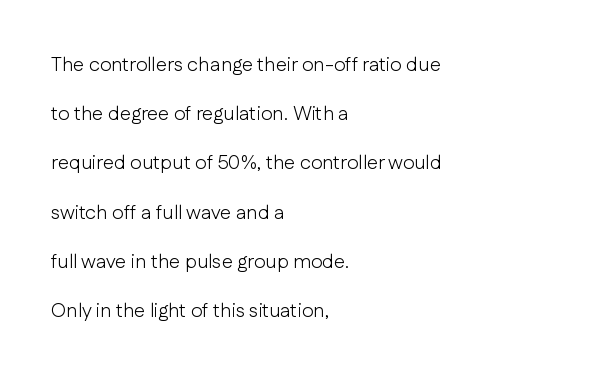
The image shows 20 px text type, upright; set left-aligned, loose line spacing (2.46x), normal letter spacing, not underlined.
